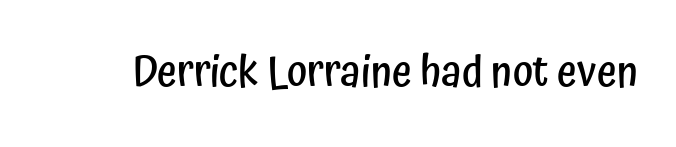
Each letter keeps its own natural width here, so spacing adapts to shape. Semibold letterforms, between regular and bold. In terms of posture, this sample is upright. Nothing sits at the stroke ends, so this counts as sans-serif.
